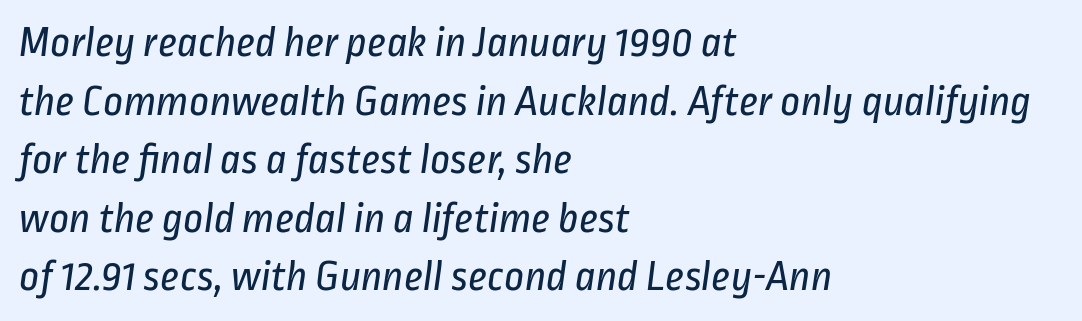
The image shows 44 px regular-weight, condensed sans-serif type; set left-aligned, normal line spacing (1.33x), normal letter spacing, not underlined; low stroke contrast and a medium x-height.
